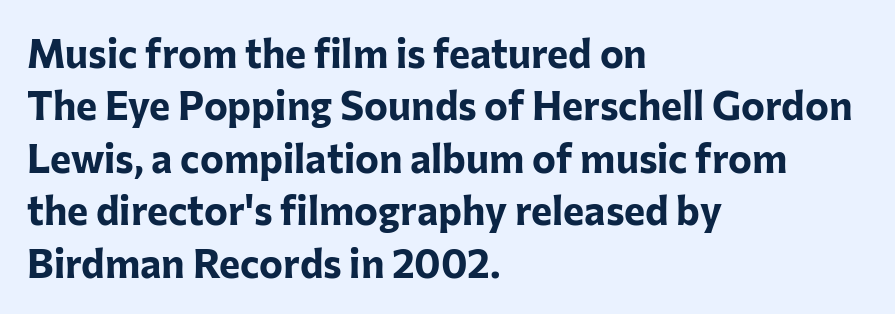
The image shows 40 px bold sans-serif type, upright; set left-aligned, normal line spacing (1.31x), normal letter spacing, not underlined; low stroke contrast and a medium x-height.
